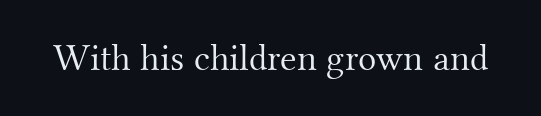
The image shows 38 px light serif type, upright; set normal letter spacing, not underlined; medium stroke contrast and a small x-height.
